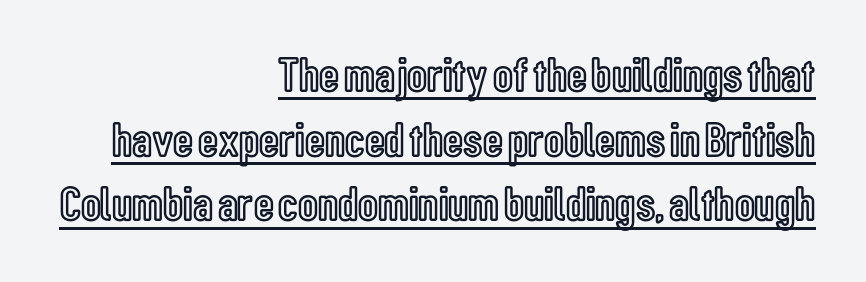
{"italic": "no", "width": "condensed", "x_height": "medium", "monospaced": "no", "underline": "yes", "align": "right", "line_spacing": "normal", "line_spacing_ratio": 1.32, "letter_spacing": "normal", "letter_spacing_em": 0.0, "glyph_px": 49}
